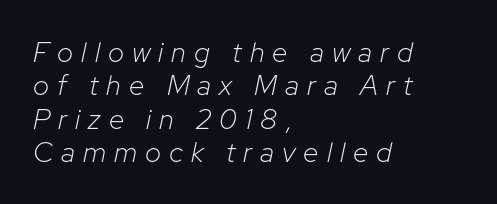
Visually the block forms a straight wall on the left and a jagged coastline on the right. Yep, that's italic — everything's leaning. The face used here is proportionally spaced, like ordinary book or web type. Think standard paragraph weight, or any step lighter than that. There is plenty of visible air inserted between adjacent glyphs.
